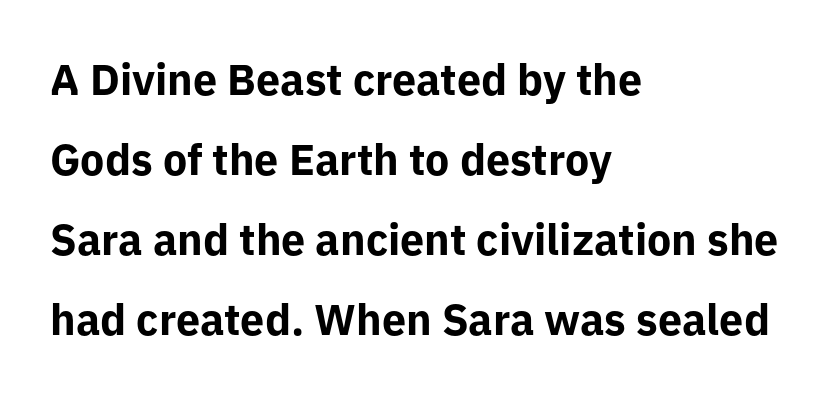
{"serif": "no", "italic": "no", "bold": "yes", "weight": "bold", "width": "normal", "stroke_contrast": "low", "x_height": "medium", "monospaced": "no", "underline": "no", "align": "left", "line_spacing_ratio": 1.86, "letter_spacing": "normal", "letter_spacing_em": 0.0, "glyph_px": 43}
